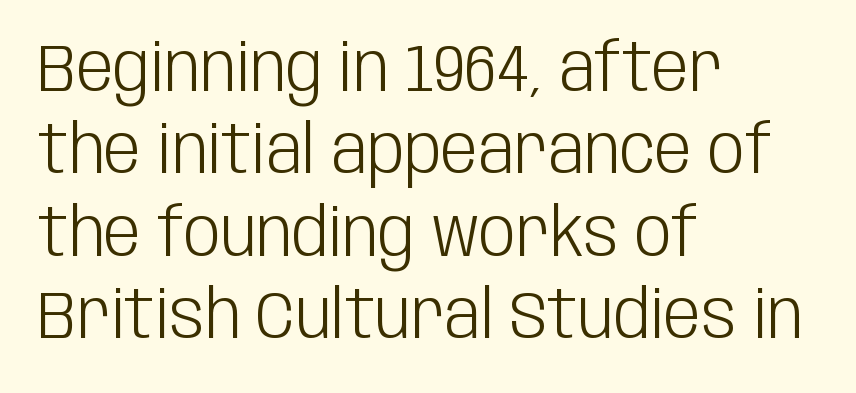
Are there feet on the stems? There aren't — it's a sans. Every character sits straight up, as roman type does. Evenly set lines give the paragraph a standard silhouette. The baseline area is clear.
